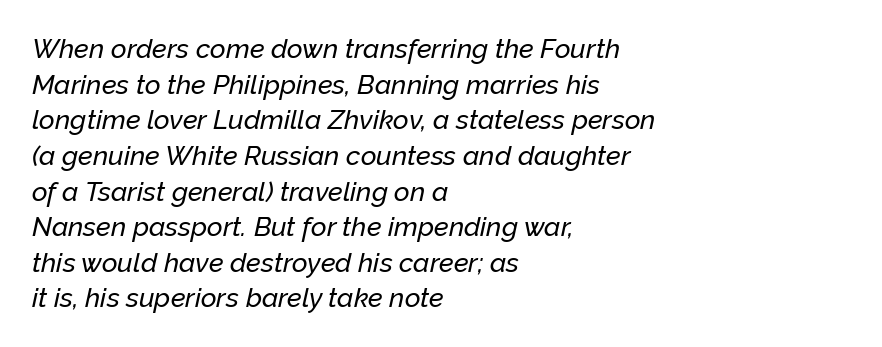
The image shows 27 px text type, italic (leaning right); set left-aligned, normal line spacing (1.32x), normal letter spacing, not underlined.
